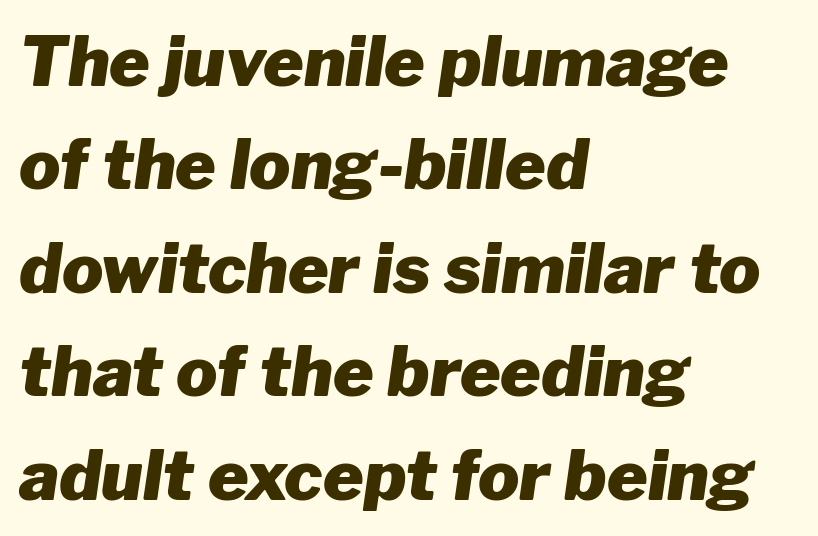
Is this a fixed-width face? No — the glyphs have proportional, varying widths. One glance says typical: line gaps are just what's usual. The face used here is rendered with its standard letterfit. As a designer I'd log this as weight 700, bold. This rendering uses left alignment, leaving the right contour irregular.
